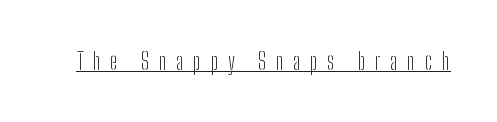
{"italic": "no", "bold": "no", "underline": "yes", "letter_spacing": "wide", "letter_spacing_em": 0.41, "glyph_px": 23}
